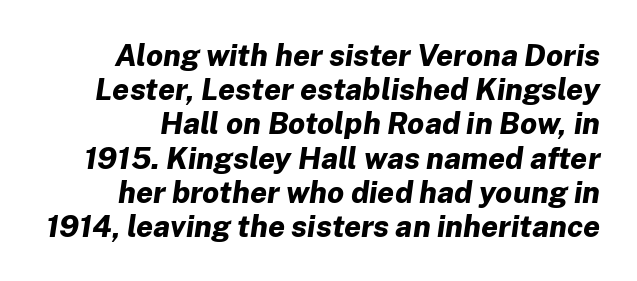
{"italic": "yes", "lean": "right", "slant_degrees": 8, "bold": "yes", "weight": "bold", "width": "normal", "stroke_contrast": "low", "x_height": "medium", "monospaced": "no", "underline": "no", "line_spacing": "tight", "line_spacing_ratio": 1.14, "letter_spacing": "normal", "letter_spacing_em": 0.0, "glyph_px": 30}
